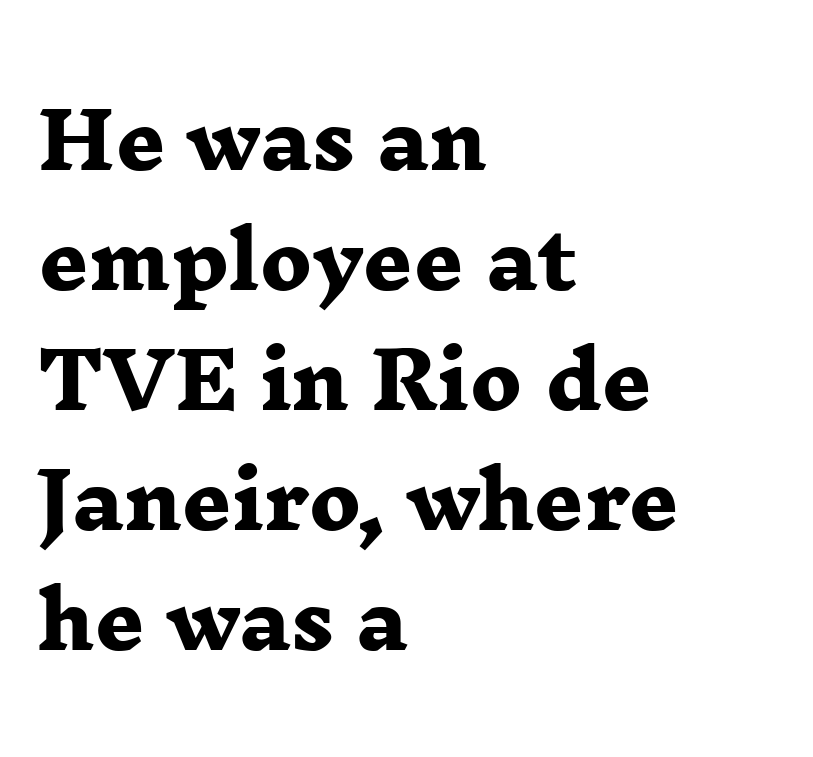
{"serif": "yes", "bold": "yes", "weight": "heavy", "width": "wide", "stroke_contrast": "low", "x_height": "medium", "monospaced": "no", "underline": "no", "align": "left", "line_spacing": "normal", "line_spacing_ratio": 1.56, "letter_spacing": "normal", "letter_spacing_em": 0.0, "glyph_px": 77}
